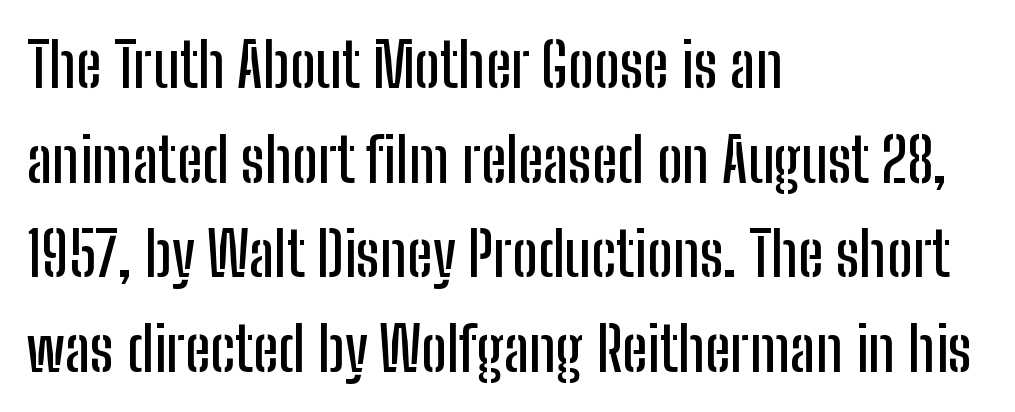
Q: Is the text italic (slanted)? A: No, it is upright.
Q: Is the typeface a serif or a sans-serif typeface? A: Sans-serif.
Q: Is the text underlined? A: No.
Q: How is the paragraph aligned? A: Left-aligned.
Q: Is the spacing between letters normal or unusually wide? A: Normal.
Q: Is the spacing between lines tight, normal or loose? A: Normal.
Q: Width (condensed, normal, or wide)? A: Condensed.
Q: Stroke contrast? A: Low.
Q: x-height? A: Medium.
Q: Monospaced? A: No.
